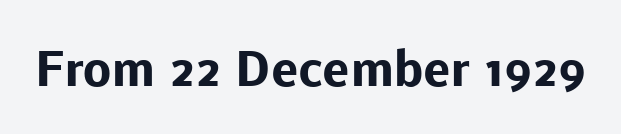
Q: Is the text bold? A: Yes.
Q: Is the text italic (slanted)? A: No, it is upright.
Q: Is the typeface a serif or a sans-serif typeface? A: Sans-serif.
Q: Is the text underlined? A: No.
Q: Is the spacing between letters normal or unusually wide? A: Normal.
Q: Width (condensed, normal, or wide)? A: Normal.
Q: Stroke contrast? A: Low.
Q: x-height? A: Medium.
Q: Monospaced? A: No.
